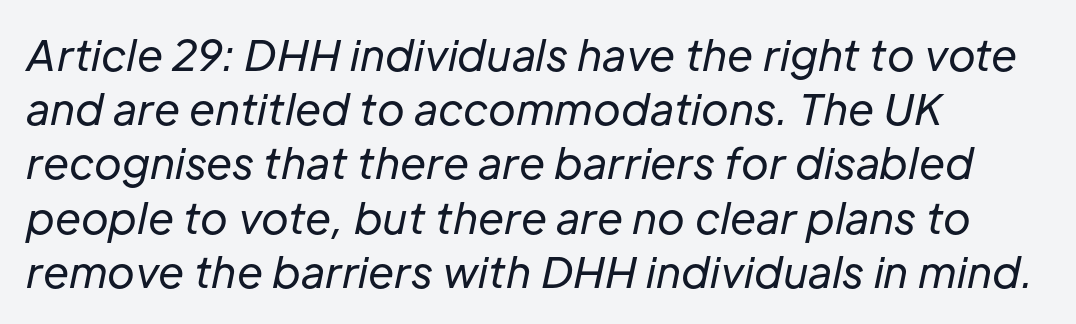
The font's italic variant was chosen for this text. The space between consecutive lines is moderate. Nothing heavy about these letters — not bold at all. Note the varied advance widths — an 'i' is clearly narrower than an 'm'. Descenders are the only things crossing below the line.
